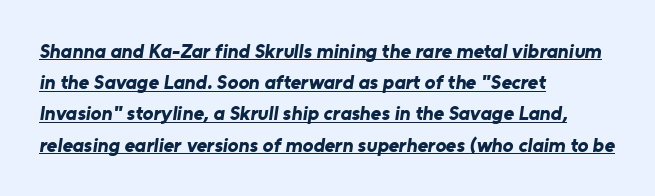
Typeset ragged right — the left edge is the straight one. The font is running at its bold setting. The words here are underlined. The lines sit at an ordinary, default distance from one another. There is no visible air inserted between adjacent glyphs.
